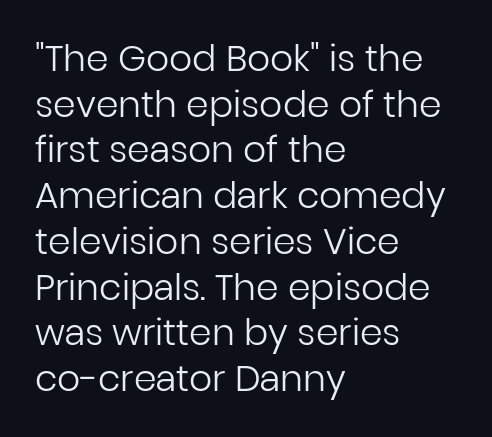
Q: Is the text bold? A: No.
Q: Is the text italic (slanted)? A: No, it is upright.
Q: Is the typeface a serif or a sans-serif typeface? A: Sans-serif.
Q: Is the text underlined? A: No.
Q: How is the paragraph aligned? A: Left-aligned.
Q: Is the spacing between letters normal or unusually wide? A: Normal.
Q: Is the spacing between lines tight, normal or loose? A: Normal.
Q: Width (condensed, normal, or wide)? A: Normal.
Q: Stroke contrast? A: Low.
Q: x-height? A: Medium.
Q: Monospaced? A: No.
